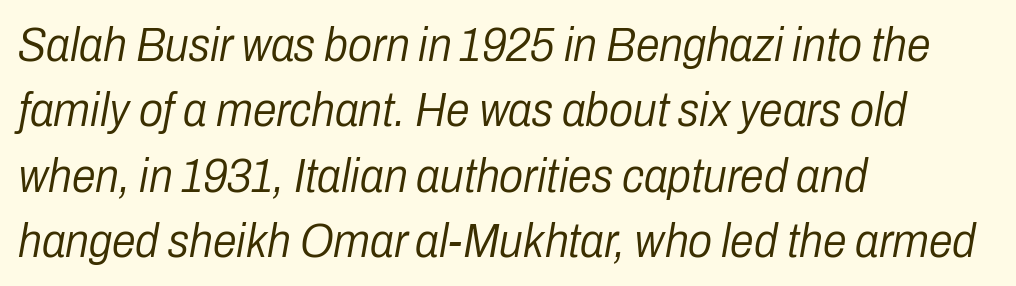
{"italic": "yes", "lean": "right", "slant_degrees": 10, "bold": "no", "weight": "light", "width": "condensed", "stroke_contrast": "low", "x_height": "medium", "monospaced": "no", "underline": "no", "align": "left", "line_spacing": "normal", "line_spacing_ratio": 1.36, "letter_spacing": "normal", "letter_spacing_em": 0.0, "glyph_px": 48}
